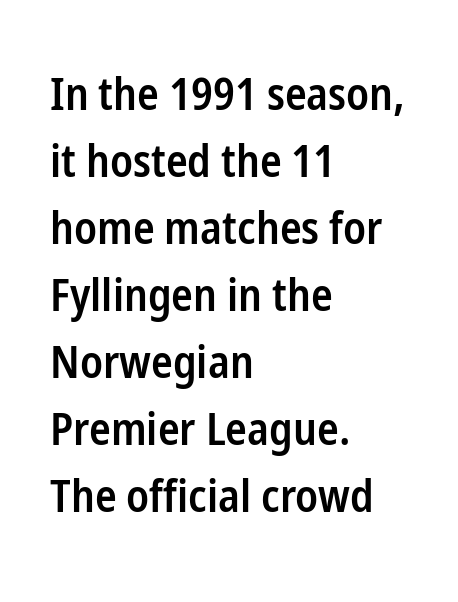
You could not count columns in this text — the font is proportionally spaced. Stroke thickness is moderately raised; the sample reads as semibold. Unmarked baselines from the first word to the last. Default kerning and tracking; the words read as compact shapes. Whoever set this chose a conventional vertical rhythm.
